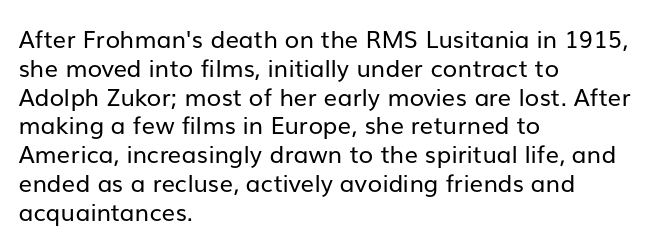
Horizontal alignment here is leftward, the default for most running prose. Is the stroke heavy? The answer is a plain regular-or-lighter. Posture: upright roman. The baseline area is clear. Between one letter and the next there's only the usual sliver of space.
